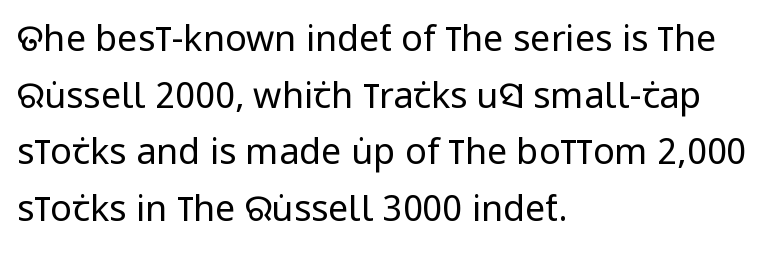
Q: Is the text bold? A: No.
Q: Is the text italic (slanted)? A: No, it is upright.
Q: Is the typeface a serif or a sans-serif typeface? A: Sans-serif.
Q: Is the text underlined? A: No.
Q: How is the paragraph aligned? A: Left-aligned.
Q: Is the spacing between letters normal or unusually wide? A: Normal.
Q: Is the spacing between lines tight, normal or loose? A: Normal.
Q: Width (condensed, normal, or wide)? A: Condensed.
Q: Stroke contrast? A: Low.
Q: x-height? A: Large.
Q: Monospaced? A: No.
